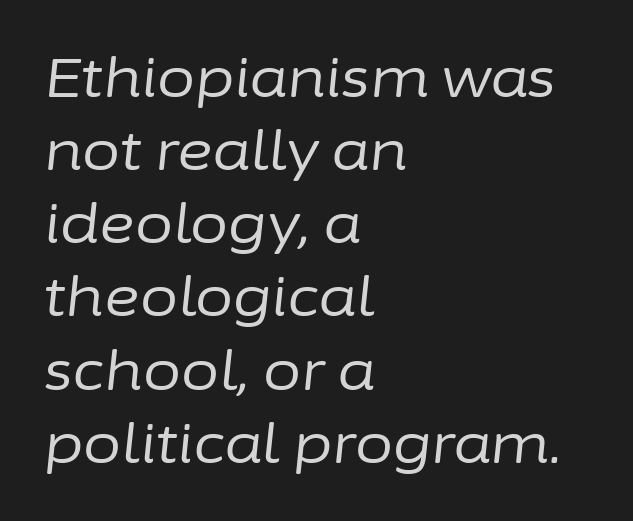
The image shows 55 px regular-weight type, italic (leaning right); set left-aligned, normal line spacing (1.33x), normal letter spacing, not underlined; low stroke contrast and a medium x-height.
